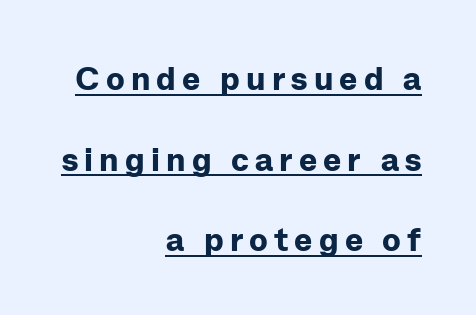
{"serif": "no", "italic": "no", "bold": "yes", "weight": "bold", "width": "normal", "stroke_contrast": "low", "x_height": "medium", "monospaced": "no", "underline": "yes", "align": "right", "line_spacing": "loose", "line_spacing_ratio": 2.37, "glyph_px": 34}
